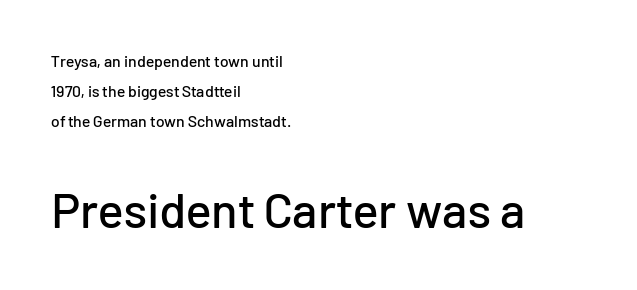
{"serif": "no", "italic": "no", "width": "normal", "stroke_contrast": "low", "x_height": "medium", "monospaced": "no", "underline": "no", "align": "left", "line_spacing_ratio": 1.86, "letter_spacing": "normal", "letter_spacing_em": 0.0, "larger_block": "second", "size_ratio": 3.06, "glyph_px": 49}
